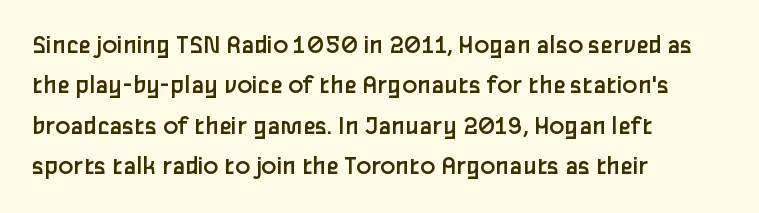
The image shows 28 px regular-weight sans-serif type, upright; set left-aligned, normal line spacing (1.44x), normal letter spacing, not underlined; low stroke contrast and a medium x-height.
